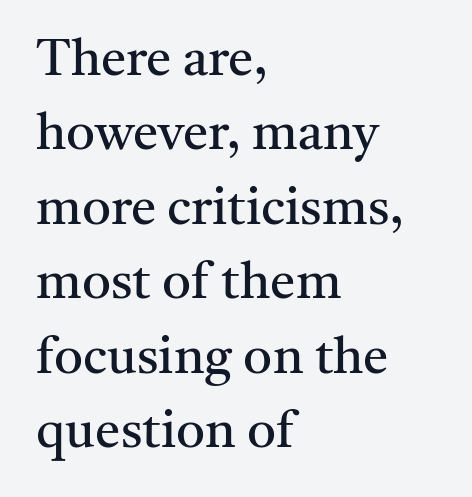
The lines are quadded left. If you measured baseline to baseline, you'd find a middling distance. The lettering holds an erect, upright posture throughout. Character widths vary here, with narrow letters taking less room than wide ones. Is the stroke heavy? The answer is a plain regular-or-lighter.
